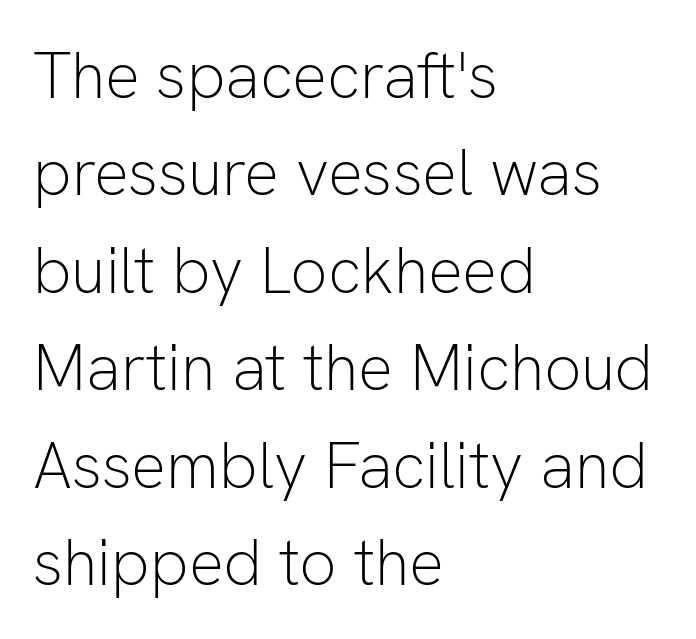
The face used here is proportionally spaced, like ordinary book or web type. Unmarked baselines from the first word to the last. Typeset ragged right — the left edge is the straight one. I'd call this a sans setting — the letters go barefoot. Weight: in the light-to-regular range. If you measured baseline to baseline, you'd find a middling distance.
